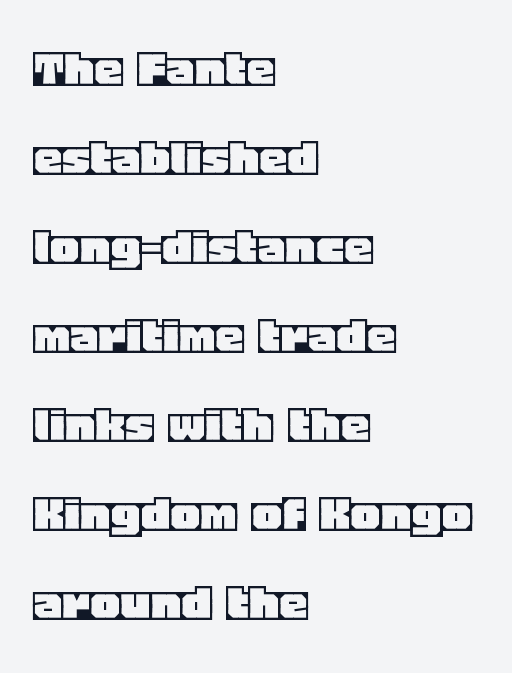
{"italic": "no", "width": "normal", "x_height": "large", "monospaced": "no", "underline": "no", "align": "left", "line_spacing": "normal", "line_spacing_ratio": 1.56, "letter_spacing": "normal", "letter_spacing_em": 0.0, "glyph_px": 57}
